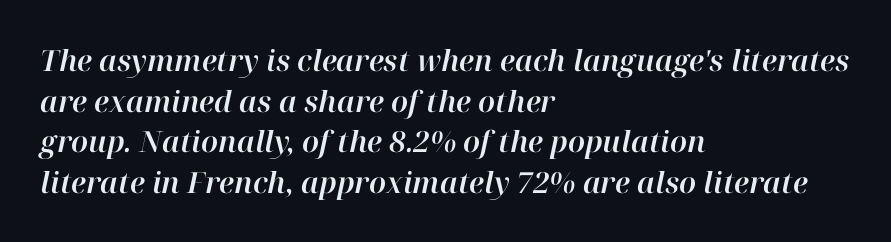
Q: Is the text italic (slanted)? A: Yes, it leans right by about 12 degrees.
Q: Is the text underlined? A: No.
Q: How is the paragraph aligned? A: Left-aligned.
Q: Is the spacing between letters normal or unusually wide? A: Normal.
Q: Is the spacing between lines tight, normal or loose? A: Normal.
Q: Width (condensed, normal, or wide)? A: Normal.
Q: Stroke contrast? A: High.
Q: x-height? A: Medium.
Q: Monospaced? A: No.
